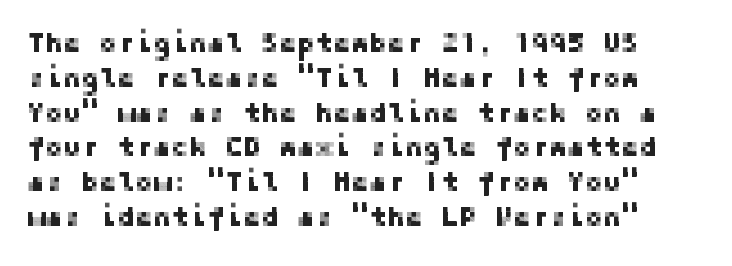
Q: Is the text italic (slanted)? A: No, it is upright.
Q: Is the text underlined? A: No.
Q: Is the spacing between letters normal or unusually wide? A: Normal.
Q: Is the spacing between lines tight, normal or loose? A: Normal.
